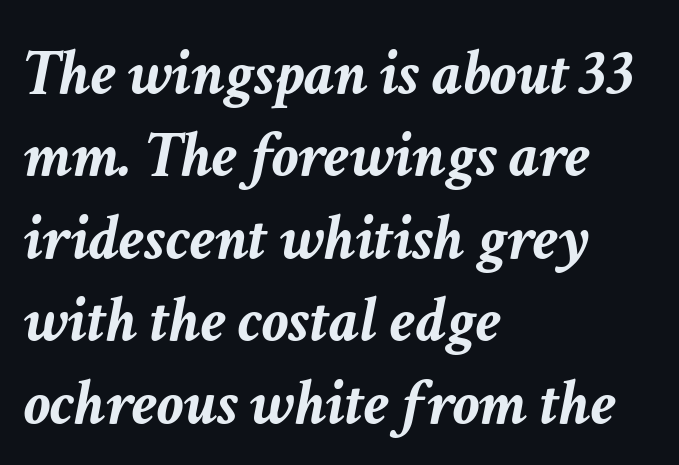
Q: Is the text bold? A: Yes.
Q: Is the text italic (slanted)? A: Yes, it leans right by about 11 degrees.
Q: Is the text underlined? A: No.
Q: How is the paragraph aligned? A: Left-aligned.
Q: Is the spacing between letters normal or unusually wide? A: Normal.
Q: Is the spacing between lines tight, normal or loose? A: Normal.
Q: Width (condensed, normal, or wide)? A: Normal.
Q: Stroke contrast? A: Low.
Q: x-height? A: Medium.
Q: Monospaced? A: No.
